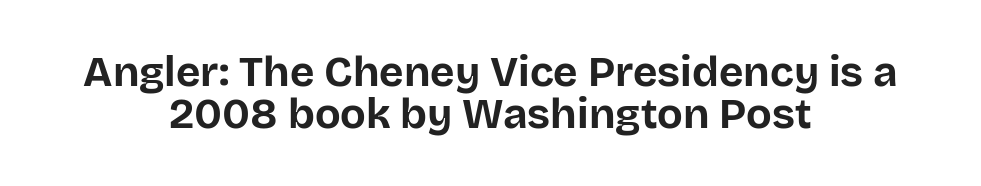
{"serif": "no", "italic": "no", "bold": "yes", "weight": "bold", "width": "normal", "stroke_contrast": "low", "x_height": "large", "monospaced": "no", "underline": "no", "align": "center", "line_spacing": "tight", "line_spacing_ratio": 1.0, "letter_spacing": "normal", "letter_spacing_em": 0.0, "glyph_px": 42}
